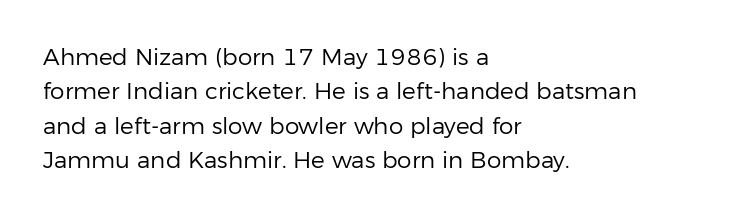
Q: Is the text bold? A: No.
Q: Is the text italic (slanted)? A: No, it is upright.
Q: Is the text underlined? A: No.
Q: How is the paragraph aligned? A: Left-aligned.
Q: Is the spacing between letters normal or unusually wide? A: Normal.
Q: Is the spacing between lines tight, normal or loose? A: Normal.
